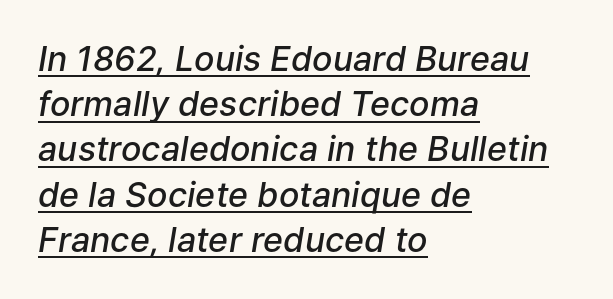
Note the varied advance widths — an 'i' is clearly narrower than an 'm'. If you measured baseline to baseline, you'd find a middling distance. The rendered words wear a rule along their underside. Leftover space on each line is placed entirely after the last word. Emphasis-style slanted type is in use. Bold? Not quite — semibold, heavier than regular but stopping short.
